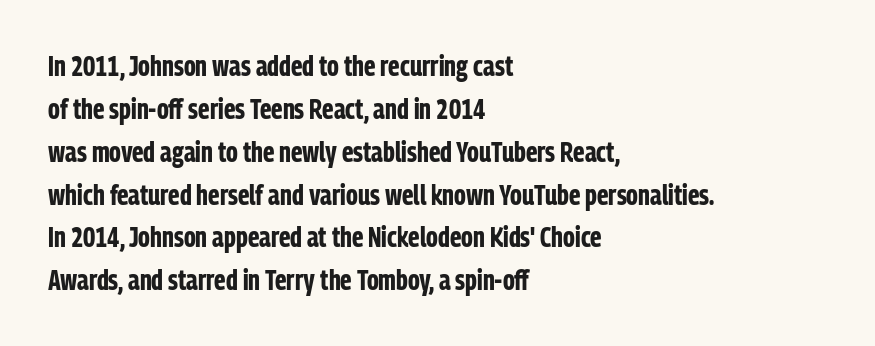
The image shows 28 px bold, condensed sans-serif type, upright; set left-aligned, normal line spacing (1.53x), normal letter spacing, not underlined; low stroke contrast and a medium x-height.
